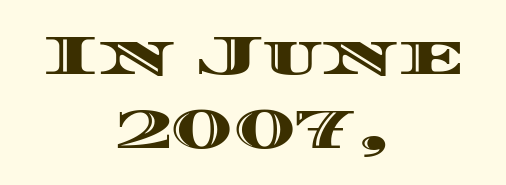
{"italic": "no", "width": "wide", "x_height": "large", "monospaced": "no", "underline": "no", "align": "center", "line_spacing": "normal", "line_spacing_ratio": 1.29, "letter_spacing": "normal", "letter_spacing_em": 0.0, "glyph_px": 57}
